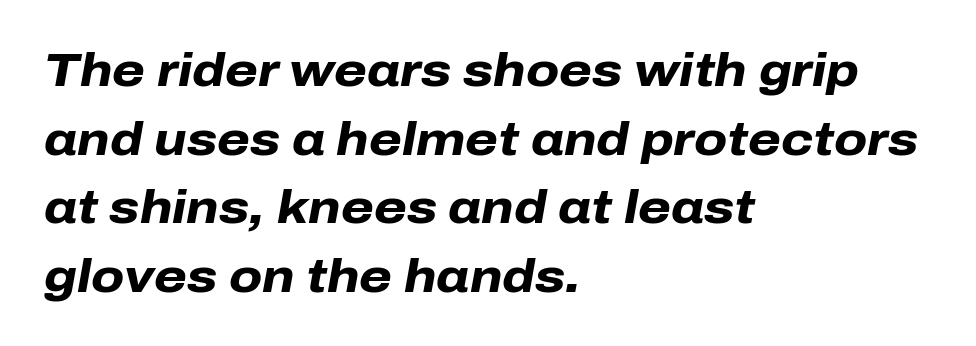
The image shows 47 px heavy type, italic (leaning right); set left-aligned, normal line spacing (1.46x), normal letter spacing, not underlined; low stroke contrast and a medium x-height.
